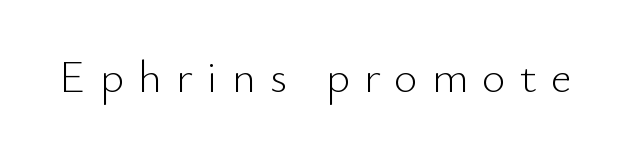
Is the letter spacing exaggerated? Yes — the characters are pushed far apart. If you drew a line through each stem, it would be perfectly vertical. Any mark beneath the type? The region is blank. A quiet, ordinary-to-light weight characterises the typeface.
